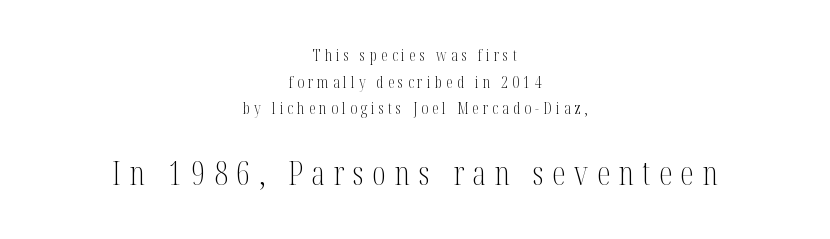
The image shows 33 px light, condensed serif type, upright; set centered, normal line spacing (1.66x), unusually wide letter spacing (+0.26 em), not underlined; the second (bottom) block is 2.06x larger; medium stroke contrast and a medium x-height.
